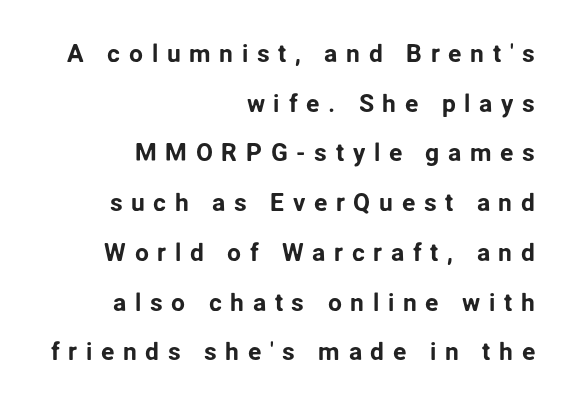
Q: Is the text italic (slanted)? A: No, it is upright.
Q: Is the text underlined? A: No.
Q: How is the paragraph aligned? A: Right-aligned.
Q: Is the spacing between letters normal or unusually wide? A: Unusually wide.
Q: Is the spacing between lines tight, normal or loose? A: Loose.
